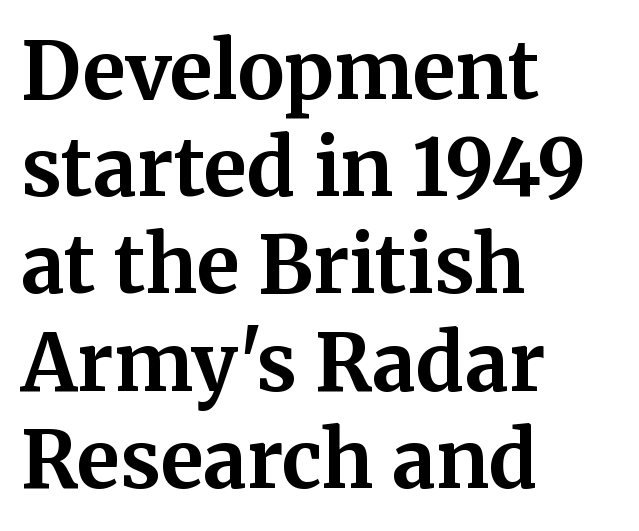
The image shows 79 px bold serif type, upright; set left-aligned, line spacing 1.23x, normal letter spacing, not underlined; medium stroke contrast and a medium x-height.
